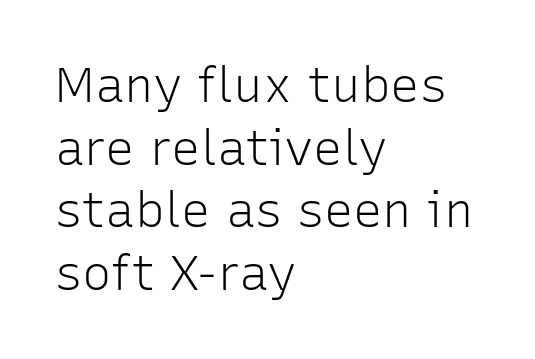
You could not count columns in this text — the font is proportionally spaced. The font's upright variant was chosen for this text. The rendering uses a moderate line-height, typical for paragraphs. Nope, no serifs anywhere on these letters. Horizontal alignment here is leftward, the default for most running prose. Nothing heavy about these letters — not bold at all.
